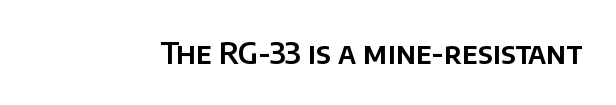
Q: Is the text italic (slanted)? A: No, it is upright.
Q: Is the typeface a serif or a sans-serif typeface? A: Sans-serif.
Q: Is the text underlined? A: No.
Q: Is the spacing between letters normal or unusually wide? A: Normal.
Q: Width (condensed, normal, or wide)? A: Normal.
Q: Stroke contrast? A: Low.
Q: x-height? A: Large.
Q: Monospaced? A: No.
